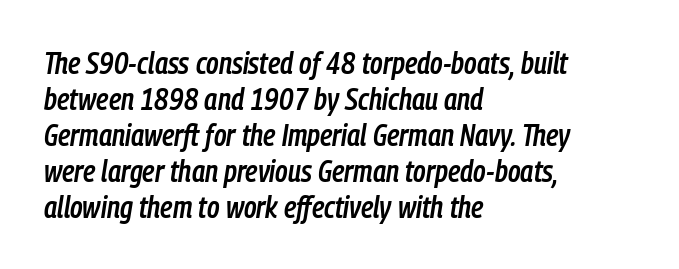
Characters follow at the spacing the type designer built in. Stems and bowls a touch heavier than normal — semibold. An italicized treatment has been applied to the whole sample. Note the varied advance widths — an 'i' is clearly narrower than an 'm'. The glyphs are unaccompanied by any horizontal stroke below them. Teacher's note: observe the even left margin — that is flush-left alignment.
